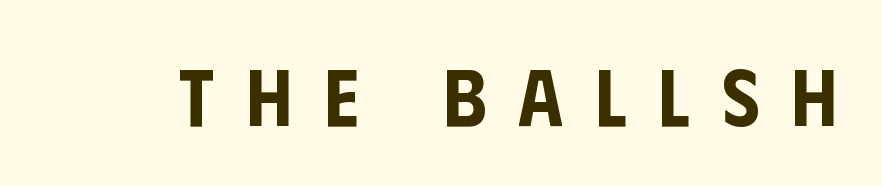
The image shows 80 px condensed sans-serif type, upright; set unusually wide letter spacing (+0.4 em), not underlined; low stroke contrast and a large x-height.
